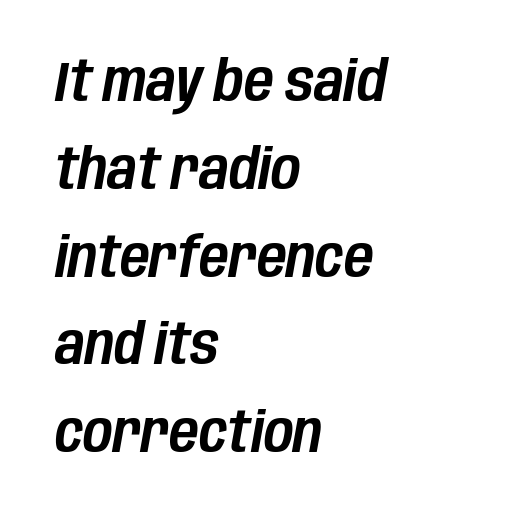
Regular leading. The rendering keeps characters at their native spacing. Each row of text sits above clean, open space. Designer's note — italics engaged. The rendering uses natural spacing where letterforms have individual widths.
